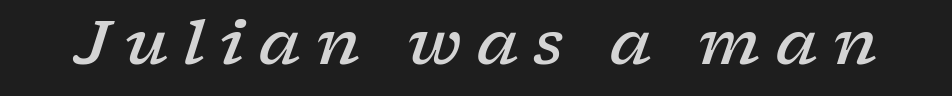
Q: Is the text bold? A: Semi-bold.
Q: Is the text italic (slanted)? A: Yes, it leans right by about 17 degrees.
Q: Is the typeface a serif or a sans-serif typeface? A: Serif.
Q: Is the text underlined? A: No.
Q: Is the spacing between letters normal or unusually wide? A: Unusually wide.
Q: Width (condensed, normal, or wide)? A: Wide.
Q: Stroke contrast? A: Low.
Q: x-height? A: Medium.
Q: Monospaced? A: No.
